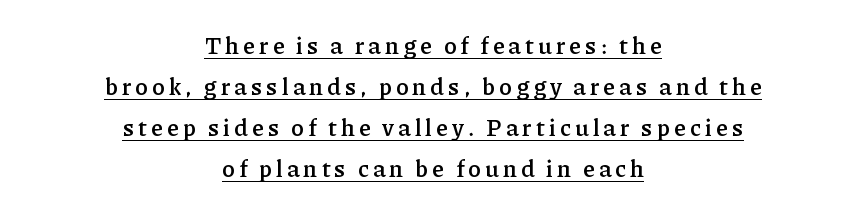
{"italic": "no", "bold": "semi", "underline": "yes", "align": "center", "line_spacing_ratio": 1.71, "glyph_px": 24}
